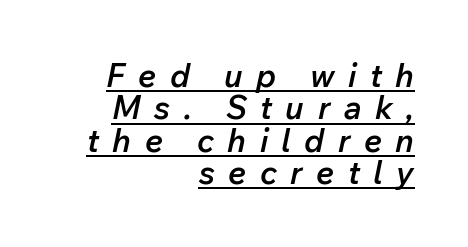
{"italic": "yes", "lean": "right", "slant_degrees": 12, "bold": "semi", "weight": "semibold", "width": "normal", "stroke_contrast": "low", "x_height": "medium", "monospaced": "no", "underline": "yes", "align": "right", "line_spacing": "tight", "line_spacing_ratio": 1.01, "letter_spacing": "wide", "letter_spacing_em": 0.42, "glyph_px": 32}
